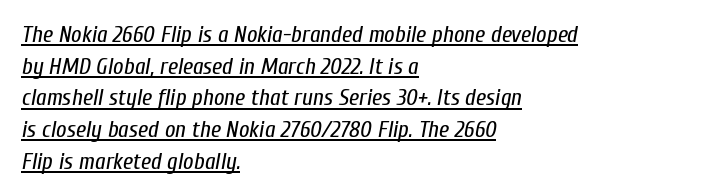
{"italic": "yes", "lean": "right", "slant_degrees": 10, "bold": "no", "underline": "yes", "align": "left", "line_spacing": "normal", "line_spacing_ratio": 1.38, "letter_spacing": "normal", "letter_spacing_em": 0.0, "glyph_px": 23}
